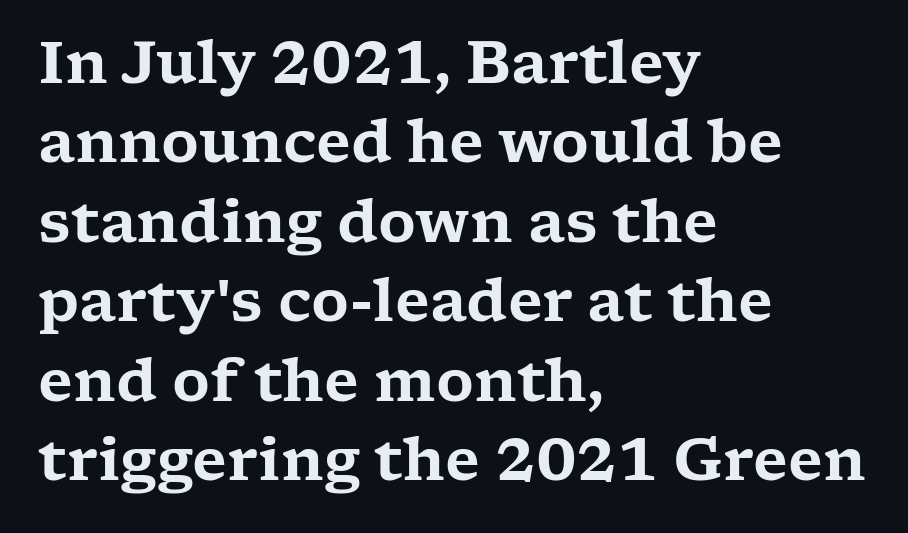
The image shows 58 px wide serif type, upright; set left-aligned, normal line spacing (1.37x), normal letter spacing, not underlined; low stroke contrast and a medium x-height.
